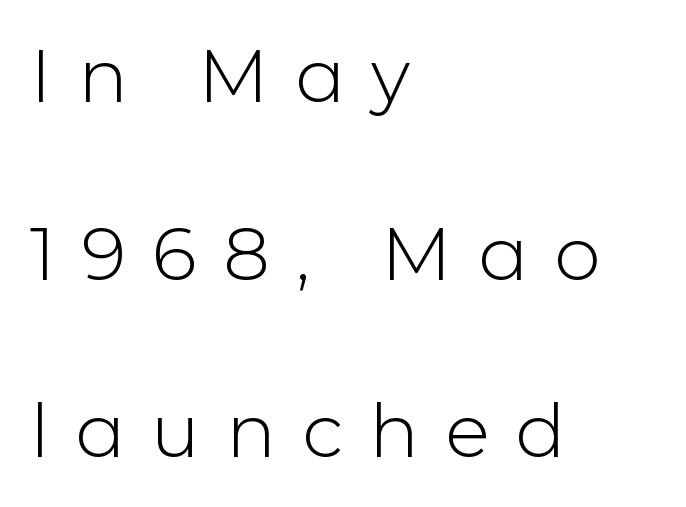
The image shows 74 px light sans-serif type, upright; set left-aligned, loose line spacing (2.4x), unusually wide letter spacing (+0.35 em), not underlined; low stroke contrast and a medium x-height.
